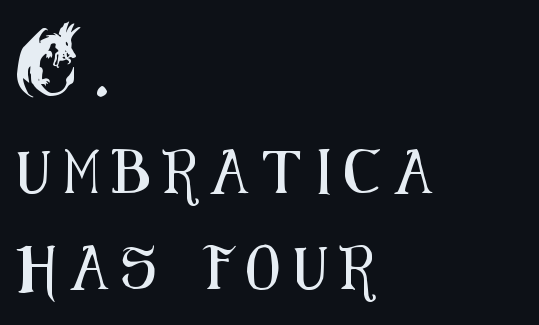
{"serif": "no", "italic": "no", "width": "condensed", "stroke_contrast": "medium", "x_height": "small", "monospaced": "no", "underline": "no", "align": "left", "line_spacing": "loose", "line_spacing_ratio": 2.18, "letter_spacing": "wide", "letter_spacing_em": 0.32, "glyph_px": 44}
